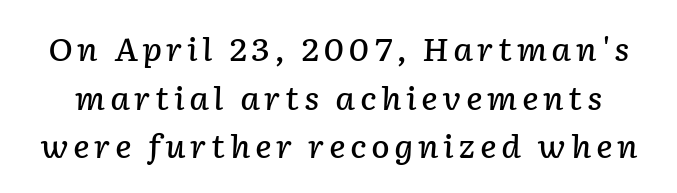
In terms of posture, this sample is oblique. Glance below the letters and you will spot only blank space. Rows of type keep a routine distance in the vertical direction. Looks like regular typesetting: each glyph gets only the width it needs. Notice the strokes are somewhat thickened but not fully heavy: this is a semibold.
